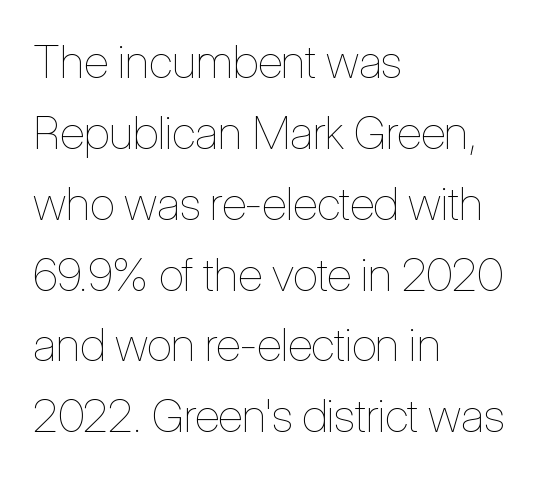
Q: Is the text bold? A: No.
Q: Is the text italic (slanted)? A: No, it is upright.
Q: Is the text underlined? A: No.
Q: How is the paragraph aligned? A: Left-aligned.
Q: Is the spacing between letters normal or unusually wide? A: Normal.
Q: Is the spacing between lines tight, normal or loose? A: Normal.
Q: Width (condensed, normal, or wide)? A: Condensed.
Q: Stroke contrast? A: Low.
Q: x-height? A: Medium.
Q: Monospaced? A: No.
